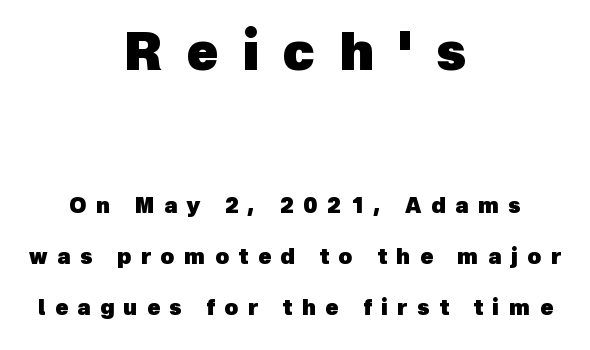
{"serif": "no", "bold": "yes", "weight": "heavy", "width": "normal", "x_height": "medium", "monospaced": "no", "underline": "no", "align": "center", "line_spacing": "loose", "line_spacing_ratio": 2.42, "letter_spacing": "wide", "letter_spacing_em": 0.46, "larger_block": "first", "size_ratio": 2.48, "glyph_px": 52}
